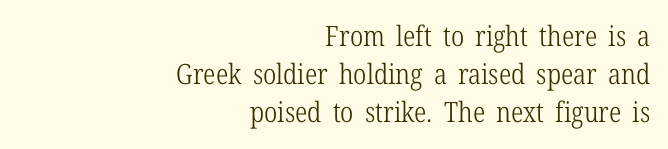
The image shows 28 px light, condensed serif type, upright; set right-aligned, normal line spacing (1.35x), normal letter spacing, not underlined; low stroke contrast and a medium x-height.
